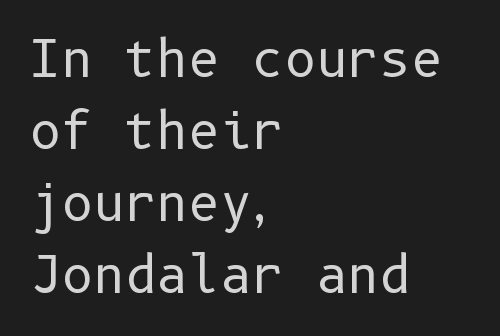
The image shows 49 px regular-weight sans-serif type, upright; set left-aligned, normal line spacing (1.47x), normal letter spacing, not underlined; low stroke contrast and a medium x-height.
